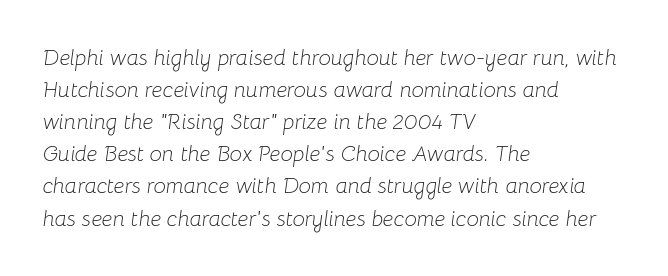
Q: Is the text bold? A: No.
Q: Is the text italic (slanted)? A: Yes, it leans right by about 8 degrees.
Q: Is the text underlined? A: No.
Q: How is the paragraph aligned? A: Left-aligned.
Q: Is the spacing between letters normal or unusually wide? A: Normal.
Q: Is the spacing between lines tight, normal or loose? A: Normal.
